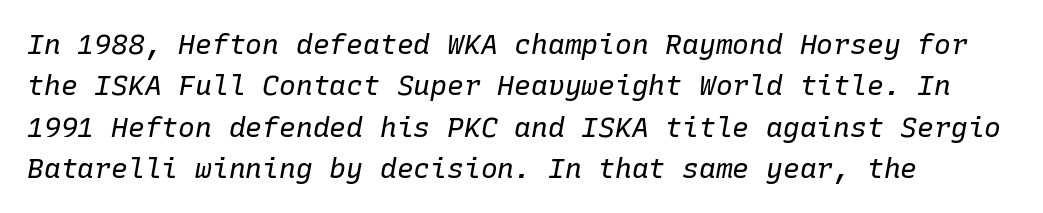
If you drew a line through each stem, it would be angled. Compared with a typical body face, this is equally light or lighter still. Compared with typical body copy, the letter spacing here is the same. Unmarked baselines from the first word to the last. The rendering uses typewriter-style spacing with identical character cells. What's the leading like? Ordinary, nothing unusual.
